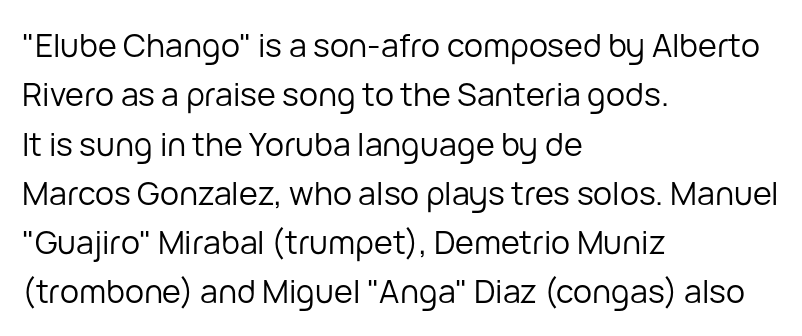
{"serif": "no", "italic": "no", "bold": "no", "weight": "regular", "width": "normal", "stroke_contrast": "low", "x_height": "medium", "monospaced": "no", "underline": "no", "align": "left", "line_spacing": "normal", "line_spacing_ratio": 1.54, "letter_spacing": "normal", "letter_spacing_em": 0.0, "glyph_px": 32}
